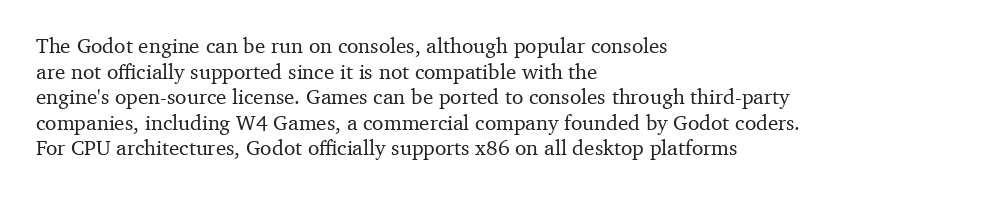
The image shows 21 px text type, upright; set left-aligned, line spacing 1.22x, normal letter spacing, not underlined.
